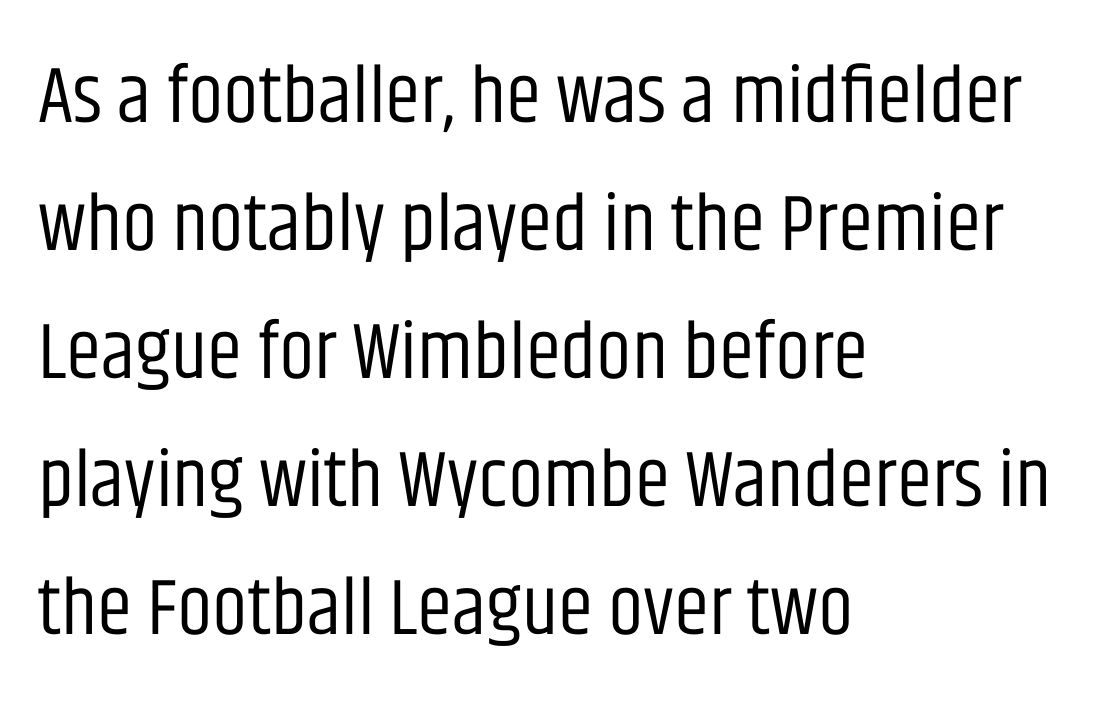
The image shows 80 px regular-weight, condensed sans-serif type, upright; set left-aligned, normal line spacing (1.6x), normal letter spacing, not underlined; low stroke contrast and a large x-height.
